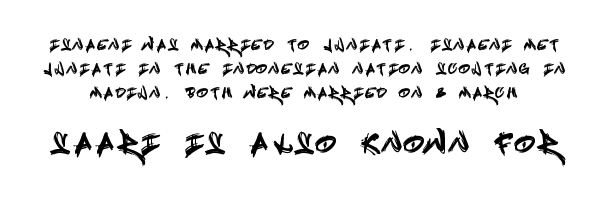
The passage shown is not underscored anywhere. Compared with typical body copy, the letter spacing here is much looser. Small over large — that's the arrangement of the two blocks here.
